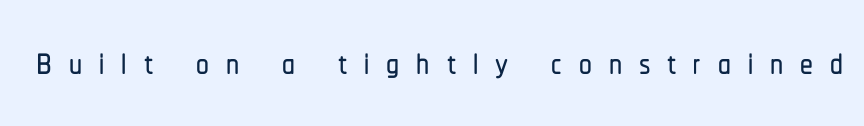
{"serif": "no", "italic": "no", "width": "condensed", "stroke_contrast": "low", "x_height": "medium", "monospaced": "no", "underline": "no", "letter_spacing": "wide", "letter_spacing_em": 0.33, "glyph_px": 51}
